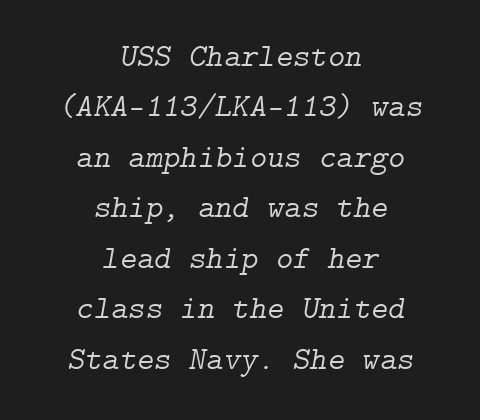
The space directly below the letters is spotless. The glyphs in this specimen are seriffed. Honestly, the row spacing looks completely unremarkable. The passage shown leans; its letterforms are oblique.
